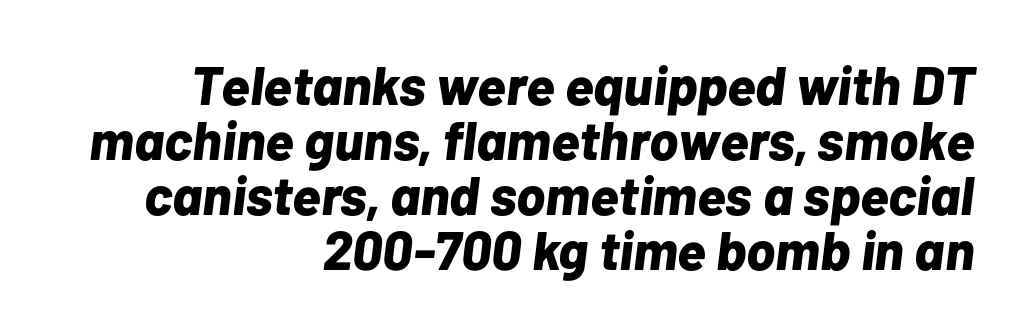
Q: Is the text bold? A: Yes.
Q: Is the text italic (slanted)? A: Yes, it leans right by about 7 degrees.
Q: Is the text underlined? A: No.
Q: How is the paragraph aligned? A: Right-aligned.
Q: Is the spacing between letters normal or unusually wide? A: Normal.
Q: Is the spacing between lines tight, normal or loose? A: Tight.
Q: Width (condensed, normal, or wide)? A: Normal.
Q: Stroke contrast? A: Low.
Q: x-height? A: Medium.
Q: Monospaced? A: No.
